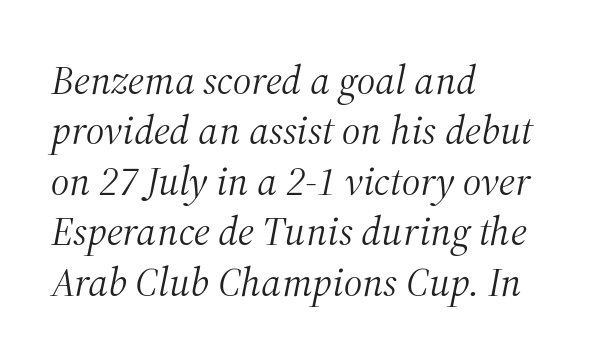
Q: Is the text bold? A: No.
Q: Is the text italic (slanted)? A: Yes, it leans right by about 12 degrees.
Q: Is the typeface a serif or a sans-serif typeface? A: Serif.
Q: Is the text underlined? A: No.
Q: How is the paragraph aligned? A: Left-aligned.
Q: Is the spacing between letters normal or unusually wide? A: Normal.
Q: Width (condensed, normal, or wide)? A: Normal.
Q: Stroke contrast? A: Medium.
Q: x-height? A: Medium.
Q: Monospaced? A: No.
